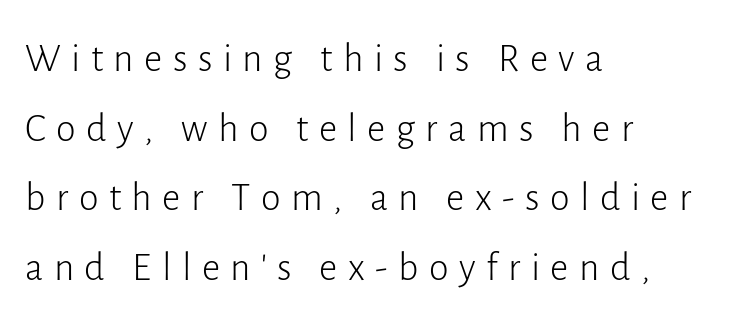
Q: Is the text bold? A: No.
Q: Is the text italic (slanted)? A: No, it is upright.
Q: Is the typeface a serif or a sans-serif typeface? A: Sans-serif.
Q: Is the text underlined? A: No.
Q: How is the paragraph aligned? A: Left-aligned.
Q: Is the spacing between letters normal or unusually wide? A: Unusually wide.
Q: Width (condensed, normal, or wide)? A: Normal.
Q: Stroke contrast? A: Low.
Q: x-height? A: Medium.
Q: Monospaced? A: No.
